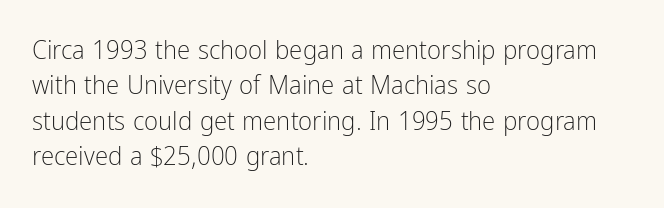
Q: Is the text bold? A: No.
Q: Is the text italic (slanted)? A: No, it is upright.
Q: Is the text underlined? A: No.
Q: How is the paragraph aligned? A: Left-aligned.
Q: Is the spacing between letters normal or unusually wide? A: Normal.
Q: Is the spacing between lines tight, normal or loose? A: Normal.
